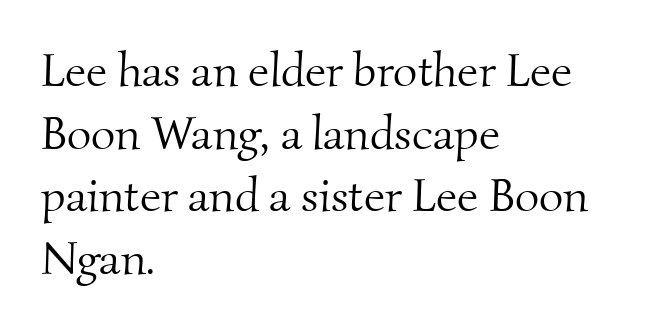
The image shows 47 px light serif type; set left-aligned, normal line spacing (1.33x), normal letter spacing, not underlined; medium stroke contrast and a small x-height.
